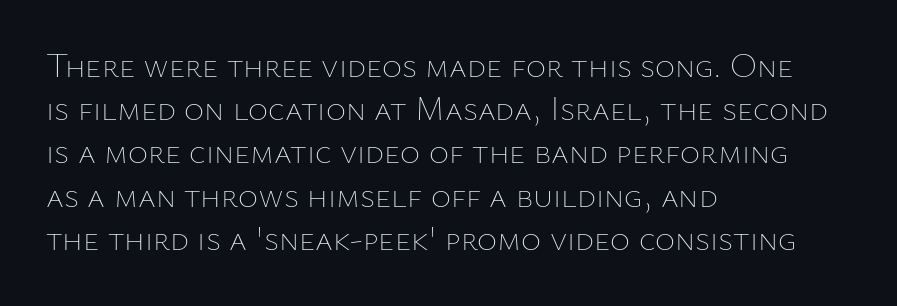
Summary of weight: not heavy and not bold. Italic? Not at all — the glyphs are vertical. Is this a fixed-width face? No — the glyphs have proportional, varying widths. The zone under the glyphs is completely vacant. The designer left line spacing at the default.
